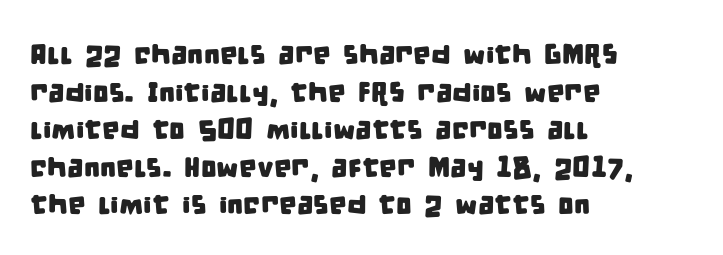
The image shows 28 px condensed sans-serif type; set left-aligned, normal line spacing (1.34x), normal letter spacing, not underlined; low stroke contrast and a large x-height.
